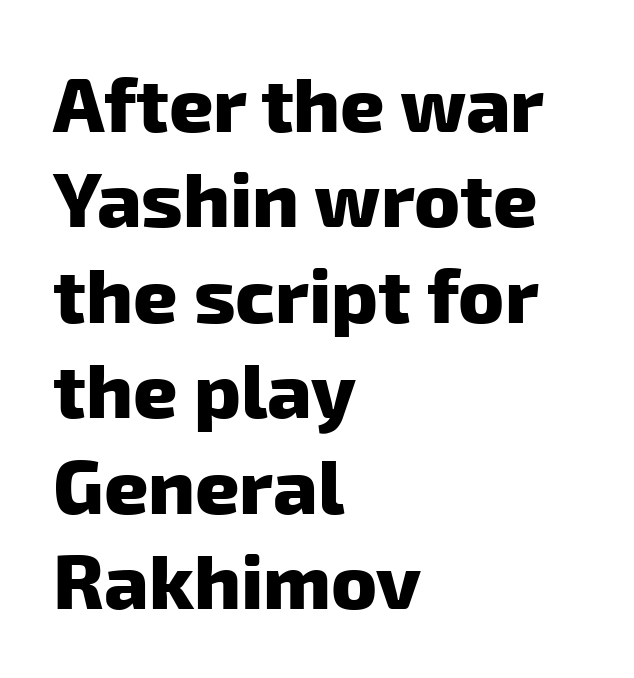
Q: Is the text bold? A: Yes.
Q: Is the typeface a serif or a sans-serif typeface? A: Sans-serif.
Q: Is the text underlined? A: No.
Q: How is the paragraph aligned? A: Left-aligned.
Q: Is the spacing between letters normal or unusually wide? A: Normal.
Q: Width (condensed, normal, or wide)? A: Normal.
Q: Stroke contrast? A: Low.
Q: x-height? A: Medium.
Q: Monospaced? A: No.
